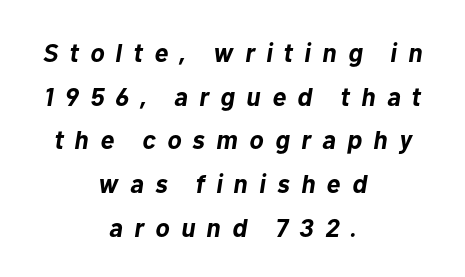
{"italic": "yes", "lean": "right", "slant_degrees": 10, "bold": "yes", "underline": "no", "align": "center", "line_spacing": "normal", "line_spacing_ratio": 1.68, "letter_spacing": "wide", "letter_spacing_em": 0.44, "glyph_px": 26}
